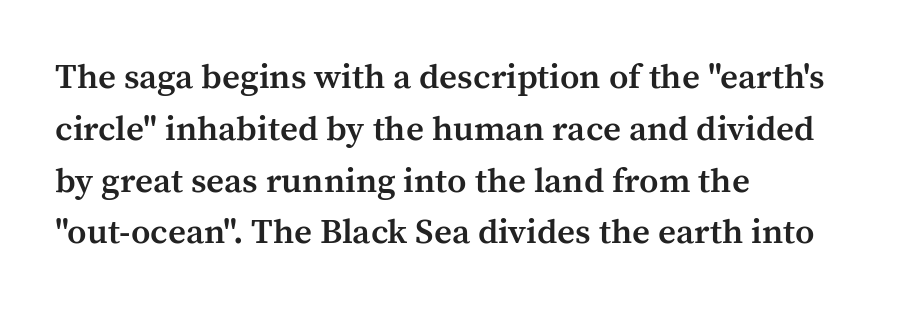
{"serif": "yes", "italic": "no", "bold": "semi", "weight": "semibold", "width": "normal", "stroke_contrast": "medium", "x_height": "medium", "monospaced": "no", "underline": "no", "align": "left", "line_spacing": "normal", "line_spacing_ratio": 1.48, "letter_spacing": "normal", "letter_spacing_em": 0.0, "glyph_px": 35}
